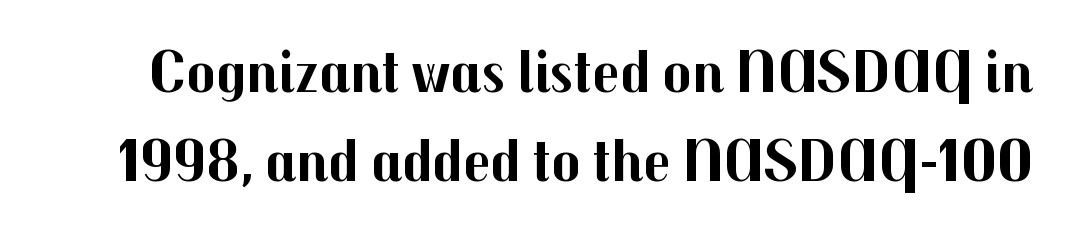
The type sits square on the baseline with zero lean. These lines are rendered in a variable-pitch font. Rows of type keep a routine distance in the vertical direction. The font is running at its bold setting. Spacing between characters is what you'd get straight out of the box.
